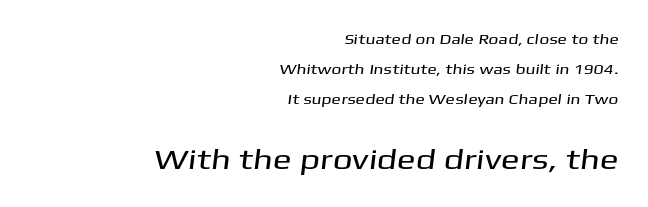
The image shows 28 px wide sans-serif type; set right-aligned, loose line spacing (2.14x), normal letter spacing, not underlined; the second (bottom) block is 2.0x larger; medium stroke contrast and a medium x-height.
